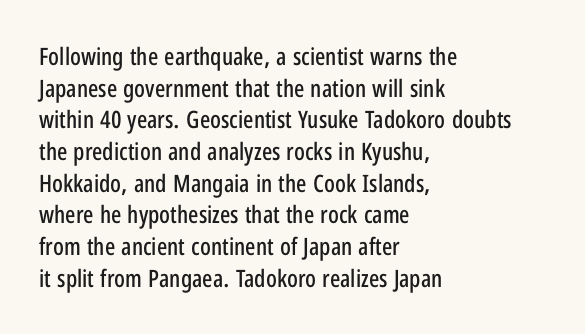
Q: Is the text italic (slanted)? A: No, it is upright.
Q: Is the text underlined? A: No.
Q: How is the paragraph aligned? A: Left-aligned.
Q: Is the spacing between letters normal or unusually wide? A: Normal.
Q: Is the spacing between lines tight, normal or loose? A: Normal.
